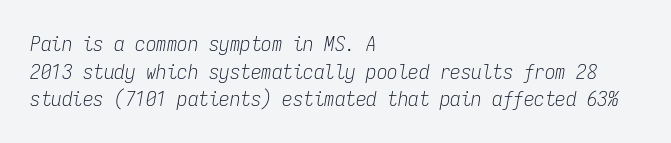
Q: Is the text bold? A: No.
Q: Is the text italic (slanted)? A: Yes, it leans right by about 9 degrees.
Q: Is the text underlined? A: No.
Q: How is the paragraph aligned? A: Left-aligned.
Q: Is the spacing between letters normal or unusually wide? A: Normal.
Q: Is the spacing between lines tight, normal or loose? A: Normal.
